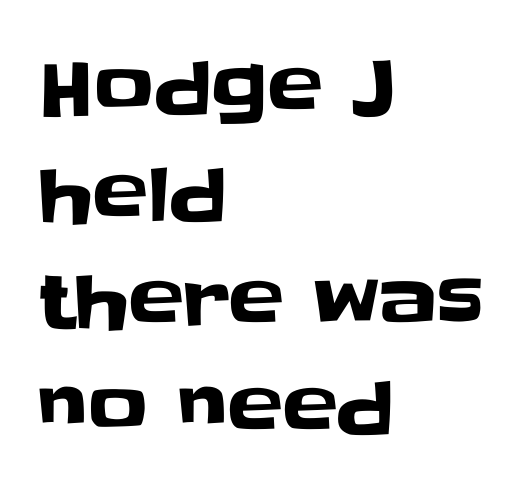
Q: Is the text italic (slanted)? A: No, it is upright.
Q: Is the typeface a serif or a sans-serif typeface? A: Sans-serif.
Q: Is the text underlined? A: No.
Q: How is the paragraph aligned? A: Left-aligned.
Q: Is the spacing between letters normal or unusually wide? A: Normal.
Q: Is the spacing between lines tight, normal or loose? A: Normal.
Q: Width (condensed, normal, or wide)? A: Normal.
Q: Stroke contrast? A: Low.
Q: x-height? A: Large.
Q: Monospaced? A: No.
